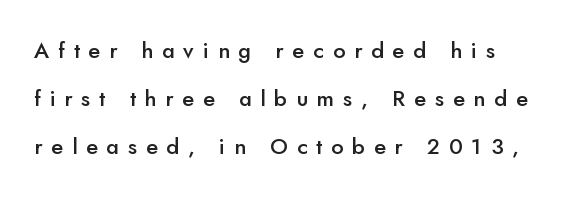
{"italic": "no", "bold": "semi", "underline": "no", "line_spacing": "loose", "line_spacing_ratio": 2.19, "letter_spacing": "wide", "letter_spacing_em": 0.4, "glyph_px": 22}
